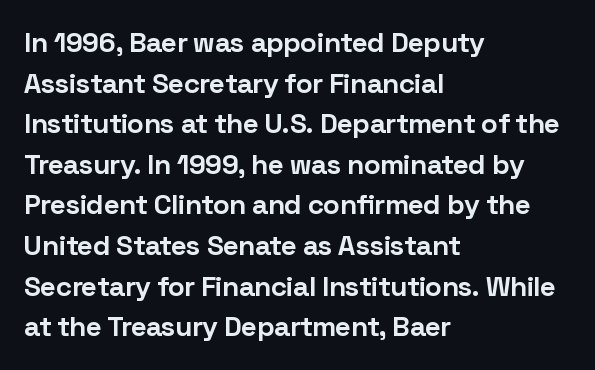
These lines are composed in type without serifs. Between one letter and the next there's only the usual sliver of space. A typesetter would call this proportional, since set widths differ per character. Regular leading. The strip under each line holds only bare page.
